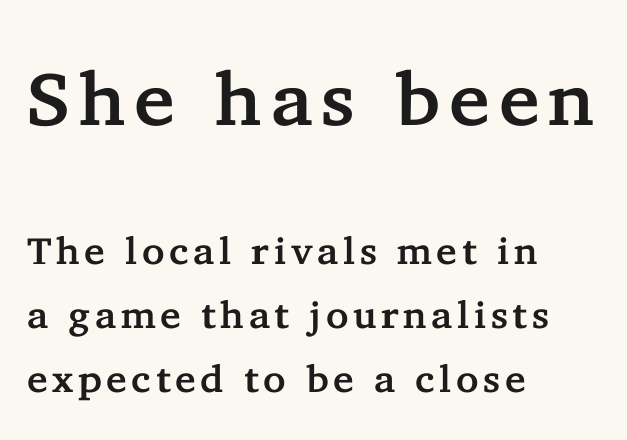
Proportional: the letters do not fall into vertical columns. Compared with a centered layout, this one pins lines to the left instead. Whoever set this made the first block the dominant, larger element. A bare baseline throughout the passage. Horizontal bands of white between lines are of average thickness. The type sits square on the baseline with zero lean.
